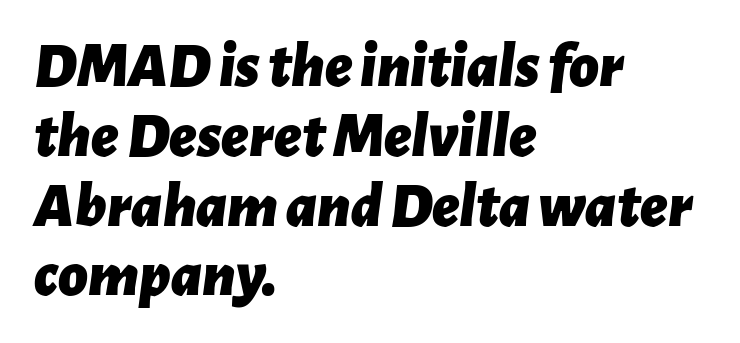
Q: Is the text bold? A: Yes.
Q: Is the text italic (slanted)? A: Yes, it leans right by about 7 degrees.
Q: Is the text underlined? A: No.
Q: How is the paragraph aligned? A: Left-aligned.
Q: Is the spacing between letters normal or unusually wide? A: Normal.
Q: Is the spacing between lines tight, normal or loose? A: Tight.
Q: Width (condensed, normal, or wide)? A: Normal.
Q: Stroke contrast? A: Low.
Q: x-height? A: Medium.
Q: Monospaced? A: No.
